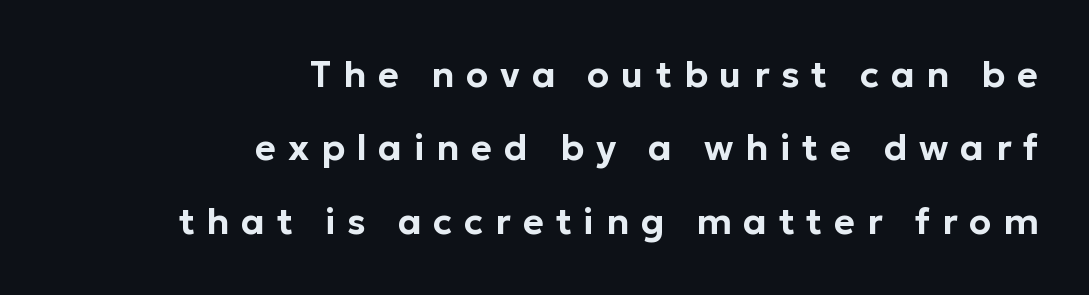
Q: Is the text italic (slanted)? A: No, it is upright.
Q: Is the typeface a serif or a sans-serif typeface? A: Sans-serif.
Q: Is the text underlined? A: No.
Q: How is the paragraph aligned? A: Right-aligned.
Q: Is the spacing between letters normal or unusually wide? A: Unusually wide.
Q: Is the spacing between lines tight, normal or loose? A: Loose.
Q: Width (condensed, normal, or wide)? A: Normal.
Q: Stroke contrast? A: Low.
Q: x-height? A: Medium.
Q: Monospaced? A: No.
